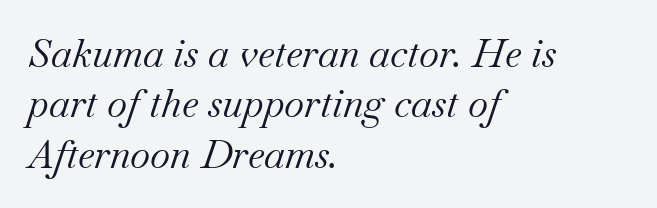
Q: Is the text bold? A: No.
Q: Is the text italic (slanted)? A: Yes, it leans right by about 18 degrees.
Q: Is the typeface a serif or a sans-serif typeface? A: Serif.
Q: Is the text underlined? A: No.
Q: How is the paragraph aligned? A: Left-aligned.
Q: Is the spacing between letters normal or unusually wide? A: Normal.
Q: Is the spacing between lines tight, normal or loose? A: Normal.
Q: Width (condensed, normal, or wide)? A: Normal.
Q: Stroke contrast? A: Medium.
Q: x-height? A: Small.
Q: Monospaced? A: No.
